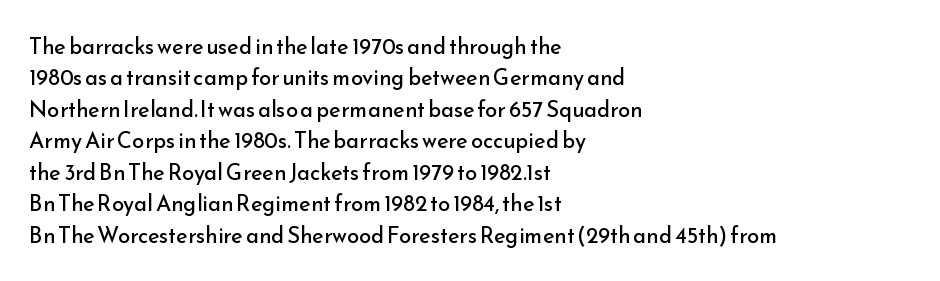
Q: Is the text bold? A: No.
Q: Is the text italic (slanted)? A: No, it is upright.
Q: Is the text underlined? A: No.
Q: How is the paragraph aligned? A: Left-aligned.
Q: Is the spacing between letters normal or unusually wide? A: Normal.
Q: Is the spacing between lines tight, normal or loose? A: Normal.
